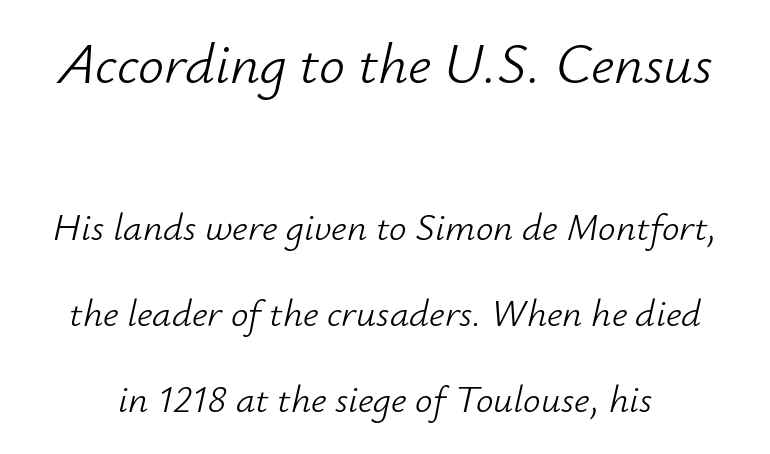
The image shows 58 px light type, italic (leaning right); set loose line spacing (2.2x), normal letter spacing, not underlined; the first (top) block is 1.49x larger; low stroke contrast and a small x-height.
